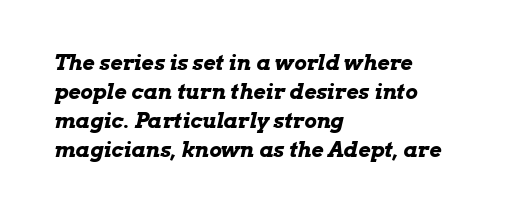
The image shows 21 px bold type, italic (leaning right); set left-aligned, normal line spacing (1.38x), normal letter spacing, not underlined.
